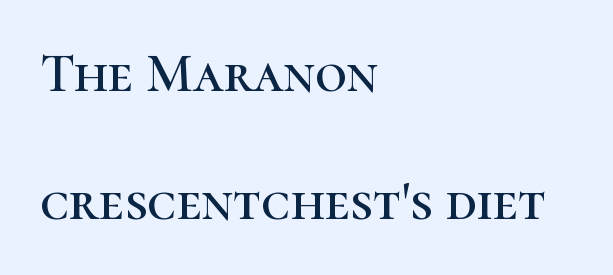
Q: Is the text italic (slanted)? A: No, it is upright.
Q: Is the typeface a serif or a sans-serif typeface? A: Serif.
Q: Is the text underlined? A: No.
Q: How is the paragraph aligned? A: Left-aligned.
Q: Is the spacing between letters normal or unusually wide? A: Normal.
Q: Is the spacing between lines tight, normal or loose? A: Loose.
Q: Width (condensed, normal, or wide)? A: Normal.
Q: Stroke contrast? A: High.
Q: x-height? A: Medium.
Q: Monospaced? A: No.
